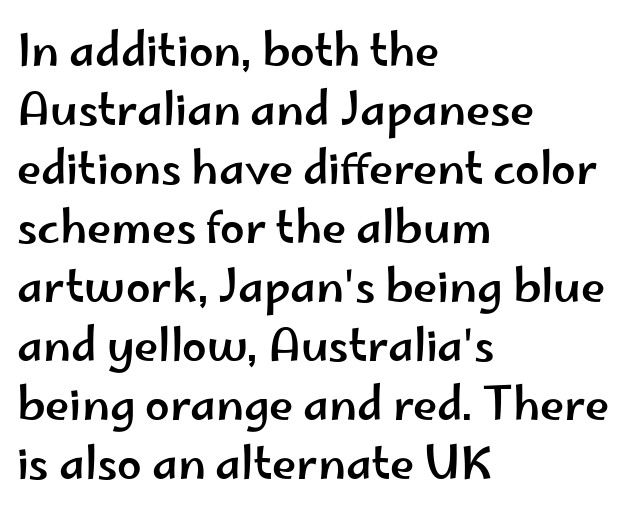
Q: Is the text italic (slanted)? A: No, it is upright.
Q: Is the typeface a serif or a sans-serif typeface? A: Sans-serif.
Q: Is the text underlined? A: No.
Q: How is the paragraph aligned? A: Left-aligned.
Q: Is the spacing between letters normal or unusually wide? A: Normal.
Q: Is the spacing between lines tight, normal or loose? A: Normal.
Q: Width (condensed, normal, or wide)? A: Wide.
Q: Stroke contrast? A: Low.
Q: x-height? A: Small.
Q: Monospaced? A: No.
